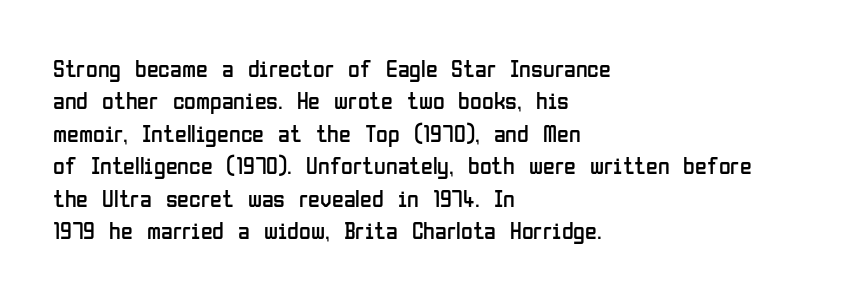
The image shows 24 px text type, upright; set left-aligned, normal line spacing (1.35x), normal letter spacing, not underlined.
